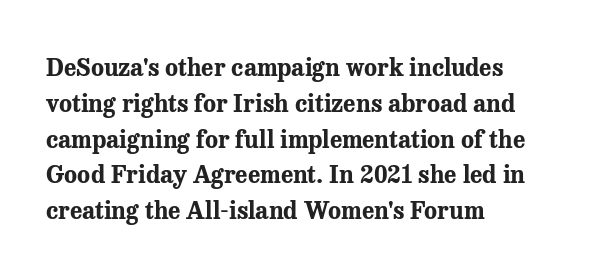
Italic: no, the glyphs are upright roman. Reading down the column, the eye jumps a familiar distance to each next line. Each row of text sits above clean, open space. Chunky letters — that's bold for sure.
